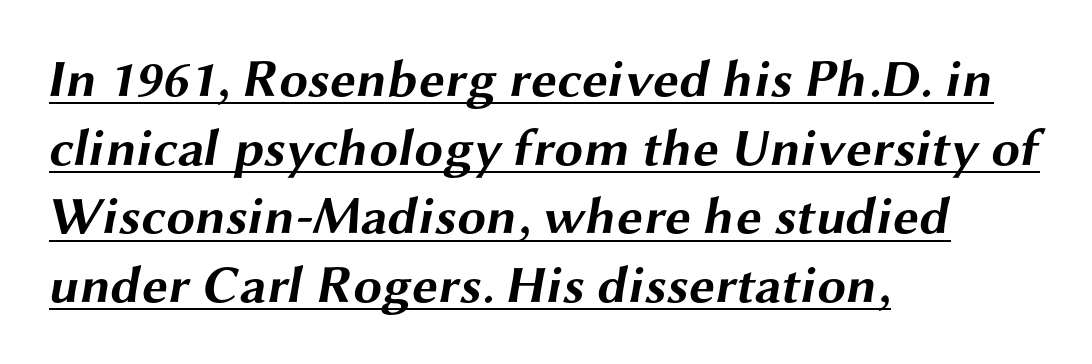
Q: Is the text bold? A: Yes.
Q: Is the typeface a serif or a sans-serif typeface? A: Sans-serif.
Q: Is the text underlined? A: Yes.
Q: How is the paragraph aligned? A: Left-aligned.
Q: Is the spacing between letters normal or unusually wide? A: Normal.
Q: Is the spacing between lines tight, normal or loose? A: Normal.
Q: Width (condensed, normal, or wide)? A: Wide.
Q: Stroke contrast? A: Medium.
Q: x-height? A: Medium.
Q: Monospaced? A: No.
